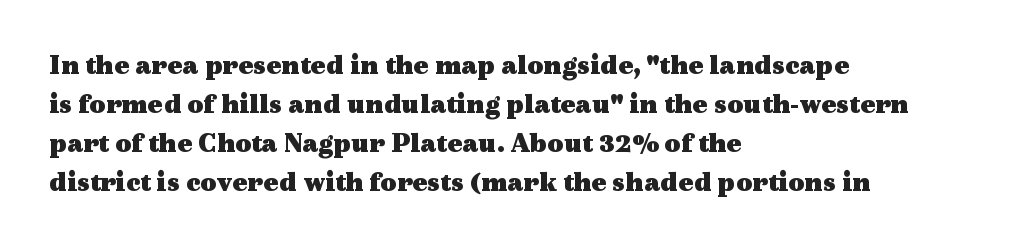
The passage is arranged the way most books set body copy — flush left. Chunky letters — that's bold for sure. What's the leading like? Ordinary, nothing unusual. When letters stand straight like this, we call the style roman or upright. Type style note: has serifs. The face used here is rendered with its standard letterfit.
